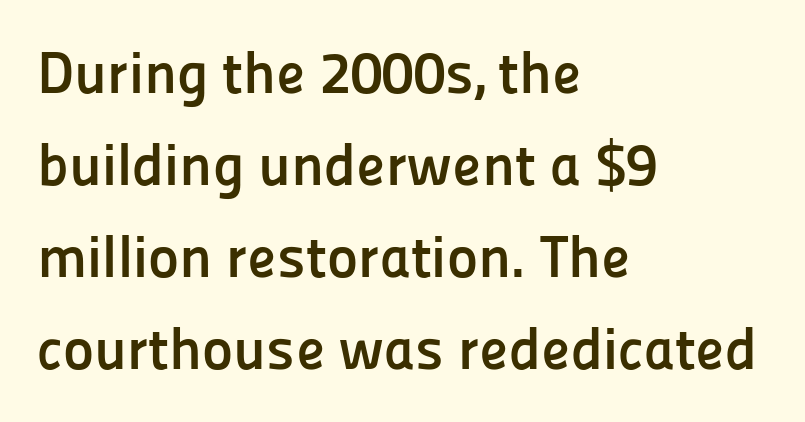
The letters stand upright; this is a roman face. This sample is left-justified, so line endings fall wherever the words run out. The rendering uses natural spacing where letterforms have individual widths. Letter spacing: default. Rows of type keep a routine distance in the vertical direction.
